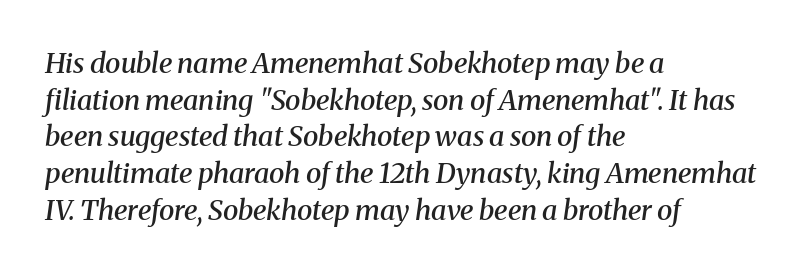
{"serif": "yes", "italic": "yes", "lean": "right", "slant_degrees": 8, "bold": "semi", "weight": "semibold", "width": "normal", "stroke_contrast": "medium", "x_height": "medium", "monospaced": "no", "underline": "no", "align": "left", "line_spacing": "normal", "line_spacing_ratio": 1.31, "letter_spacing": "normal", "letter_spacing_em": 0.0, "glyph_px": 28}
